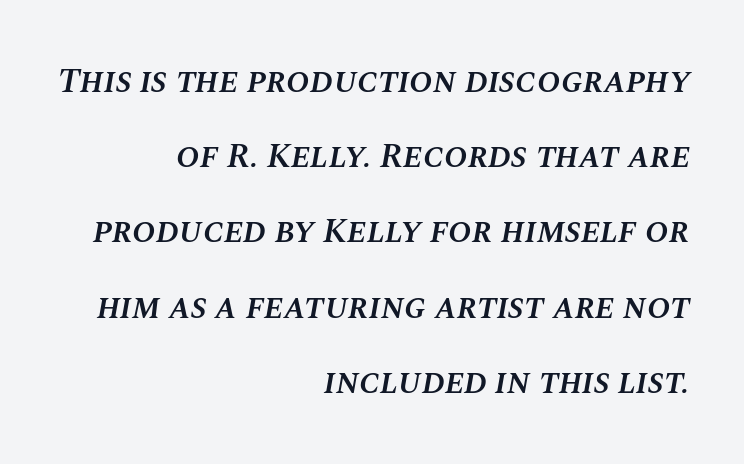
{"italic": "yes", "lean": "right", "slant_degrees": 10, "bold": "semi", "weight": "semibold", "width": "normal", "stroke_contrast": "medium", "x_height": "large", "monospaced": "no", "underline": "no", "align": "right", "line_spacing": "loose", "line_spacing_ratio": 2.15, "letter_spacing": "normal", "letter_spacing_em": 0.0, "glyph_px": 35}
